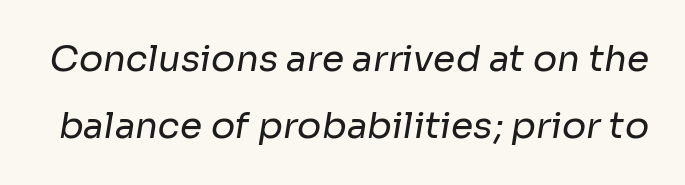
Caption: face not bold, strokes unweighted. Glyph-to-glyph distance matches everyday printed text. Font category for this specimen: sans-serif. The space directly below the letters is spotless. These lines are rendered in a variable-pitch font.
